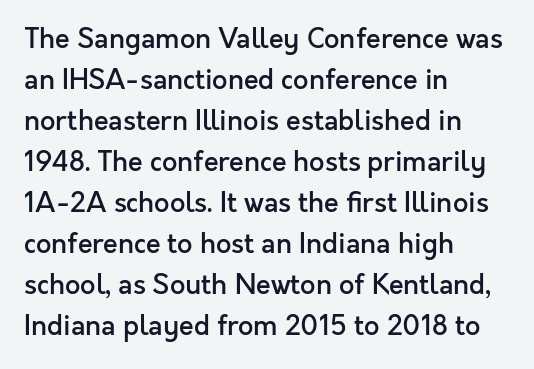
The image shows 27 px text type, upright; set left-aligned, normal line spacing (1.52x), normal letter spacing, not underlined.
